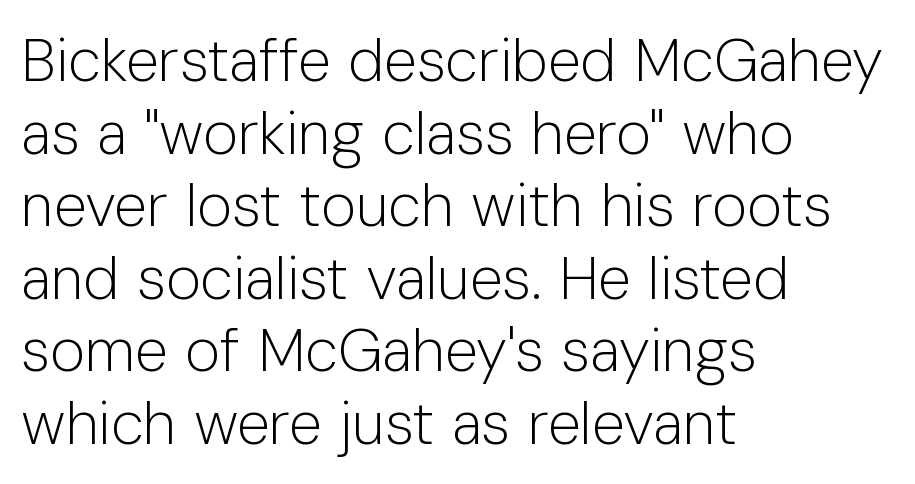
The face used here is proportionally spaced, like ordinary book or web type. Has an underline been added? It has not. The letters sit at their default tracking, neither squeezed nor spread. Ink coverage per letter is moderate at most. In terms of posture, this sample is upright. The passage shown is typeset with a sans-serif family.
